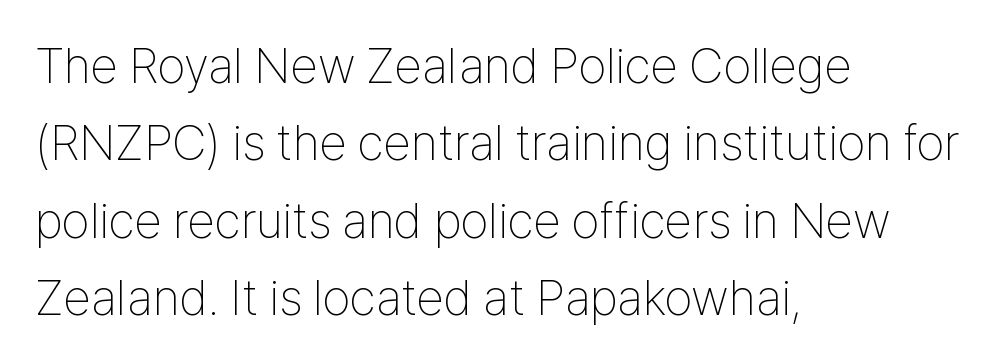
{"serif": "no", "italic": "no", "bold": "no", "weight": "thin", "width": "condensed", "stroke_contrast": "low", "x_height": "medium", "monospaced": "no", "underline": "no", "align": "left", "line_spacing": "normal", "line_spacing_ratio": 1.55, "letter_spacing": "normal", "letter_spacing_em": 0.0, "glyph_px": 50}
